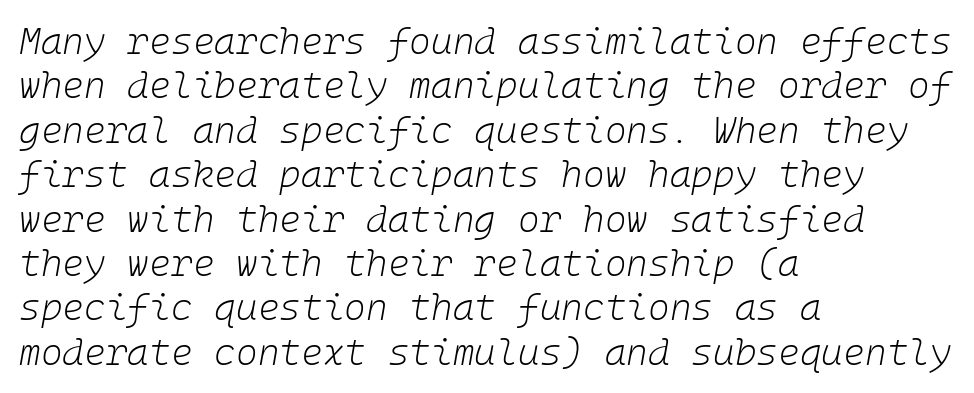
No heavy texture on the line: the type isn't bold. Letters rest on an invisible, unmarked baseline. The typesetter chose a ragged-right arrangement here. In terms of letterspacing, this is plain default setting. You can tell it's italic because the verticals aren't actually vertical.
